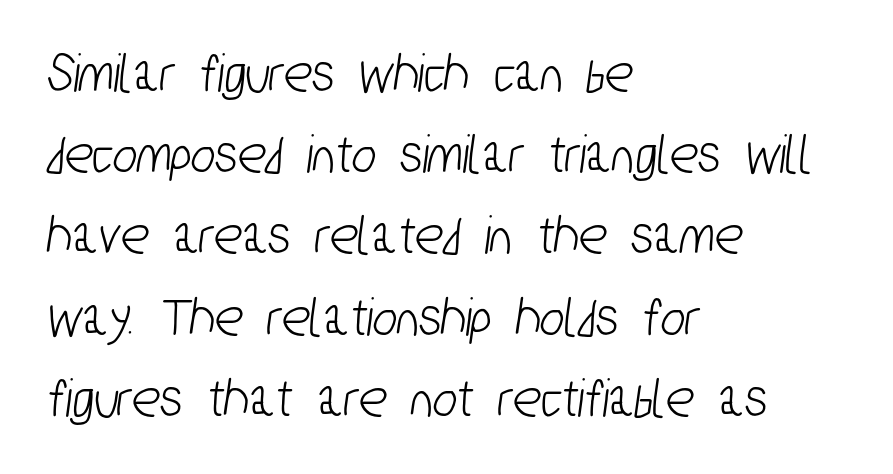
The image shows 58 px condensed sans-serif type; set left-aligned, normal line spacing (1.4x), normal letter spacing, not underlined; low stroke contrast and a medium x-height.
